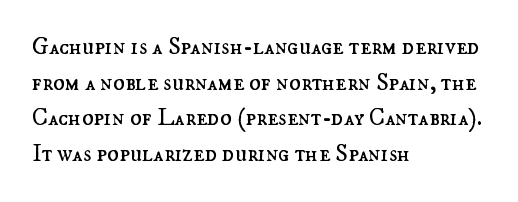
Q: Is the text bold? A: No.
Q: Is the text italic (slanted)? A: No, it is upright.
Q: Is the text underlined? A: No.
Q: How is the paragraph aligned? A: Left-aligned.
Q: Is the spacing between letters normal or unusually wide? A: Normal.
Q: Is the spacing between lines tight, normal or loose? A: Normal.
